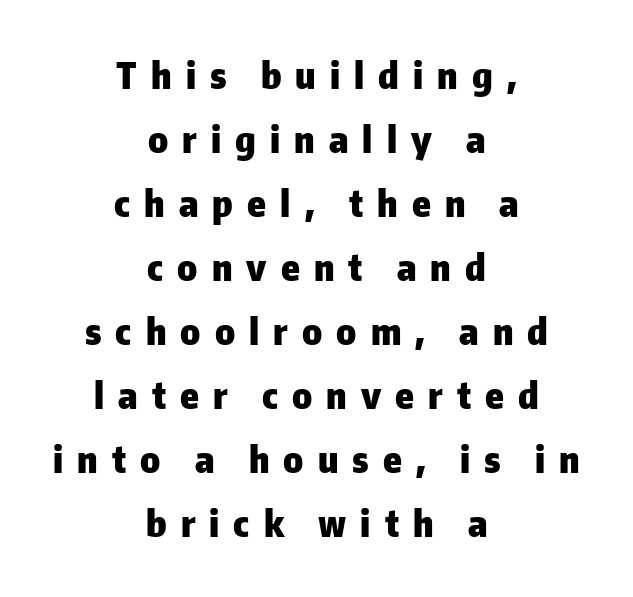
The rendering positions every line midway between the sides. Each letter's strokes conclude bluntly, with no projecting serifs. Glance below the letters and you will spot only blank space. Each word looks stretched out because of the extra space between its letters.
